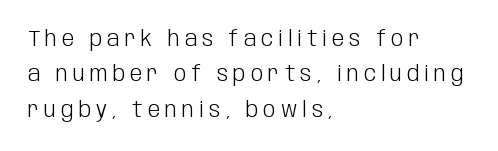
{"italic": "no", "bold": "no", "underline": "no", "align": "left", "line_spacing": "normal", "line_spacing_ratio": 1.61, "letter_spacing": "wide", "letter_spacing_em": 0.23, "glyph_px": 22}
